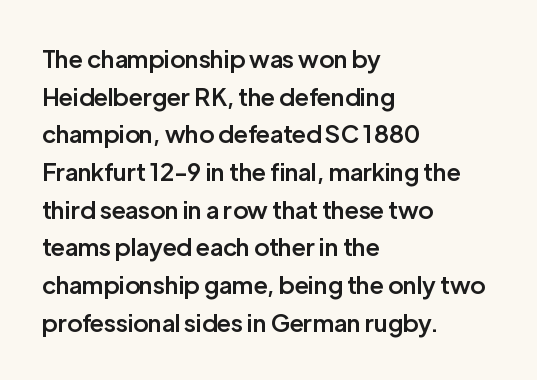
The image shows 24 px text type, upright; set left-aligned, normal line spacing (1.57x), normal letter spacing, not underlined.
